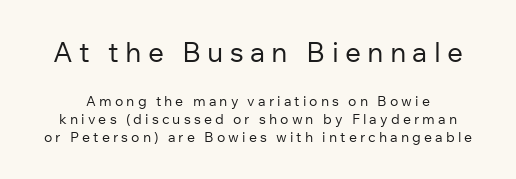
{"serif": "no", "italic": "no", "bold": "no", "weight": "regular", "width": "normal", "stroke_contrast": "low", "x_height": "medium", "monospaced": "no", "underline": "no", "line_spacing": "normal", "line_spacing_ratio": 1.27, "letter_spacing": "wide", "letter_spacing_em": 0.22, "larger_block": "first", "size_ratio": 2.0, "glyph_px": 28}
